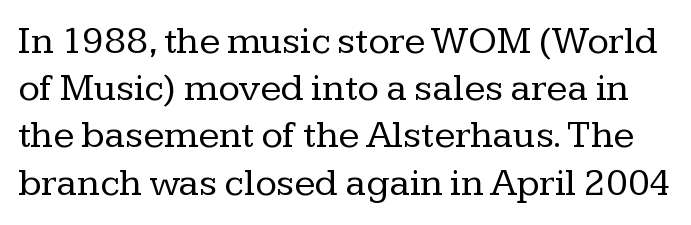
Q: Is the text bold? A: No.
Q: Is the text italic (slanted)? A: No, it is upright.
Q: Is the typeface a serif or a sans-serif typeface? A: Serif.
Q: Is the text underlined? A: No.
Q: Is the spacing between letters normal or unusually wide? A: Normal.
Q: Width (condensed, normal, or wide)? A: Normal.
Q: Stroke contrast? A: Low.
Q: x-height? A: Medium.
Q: Monospaced? A: No.
